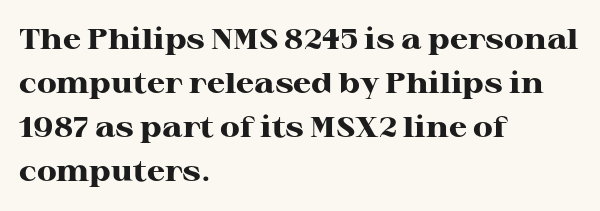
Q: Is the text bold? A: Yes.
Q: Is the text italic (slanted)? A: No, it is upright.
Q: Is the typeface a serif or a sans-serif typeface? A: Serif.
Q: Is the text underlined? A: No.
Q: How is the paragraph aligned? A: Left-aligned.
Q: Is the spacing between letters normal or unusually wide? A: Normal.
Q: Is the spacing between lines tight, normal or loose? A: Normal.
Q: Width (condensed, normal, or wide)? A: Wide.
Q: Stroke contrast? A: High.
Q: x-height? A: Medium.
Q: Monospaced? A: No.
